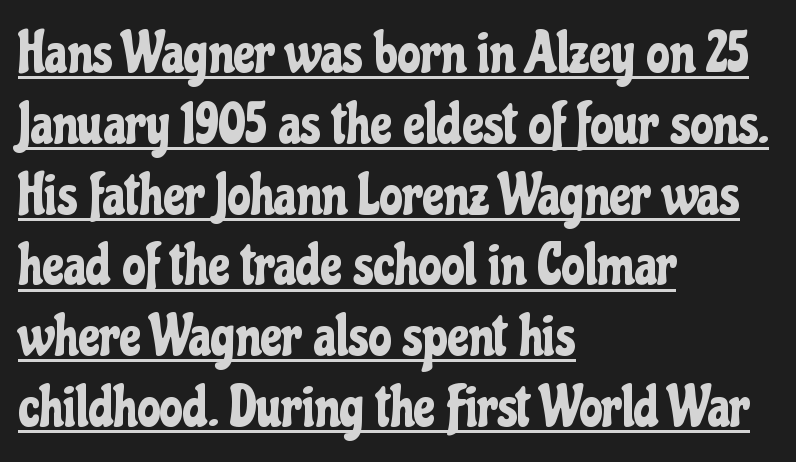
{"serif": "no", "italic": "no", "width": "condensed", "stroke_contrast": "low", "x_height": "medium", "monospaced": "no", "underline": "yes", "align": "left", "line_spacing_ratio": 1.22, "letter_spacing": "normal", "letter_spacing_em": 0.0, "glyph_px": 58}
